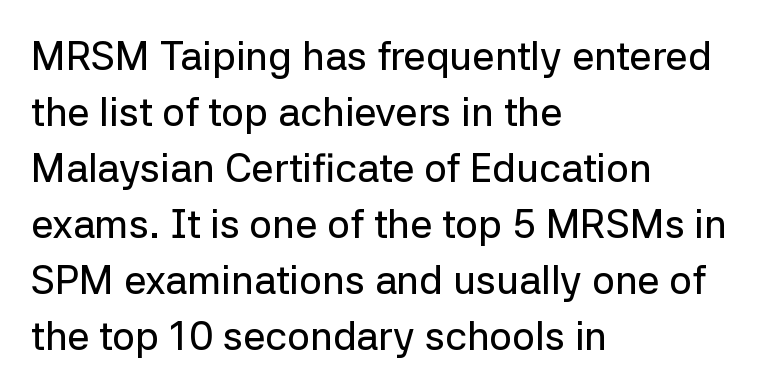
{"serif": "no", "italic": "no", "width": "normal", "stroke_contrast": "low", "x_height": "medium", "monospaced": "no", "underline": "no", "align": "left", "line_spacing": "normal", "line_spacing_ratio": 1.4, "letter_spacing": "normal", "letter_spacing_em": 0.0, "glyph_px": 40}
